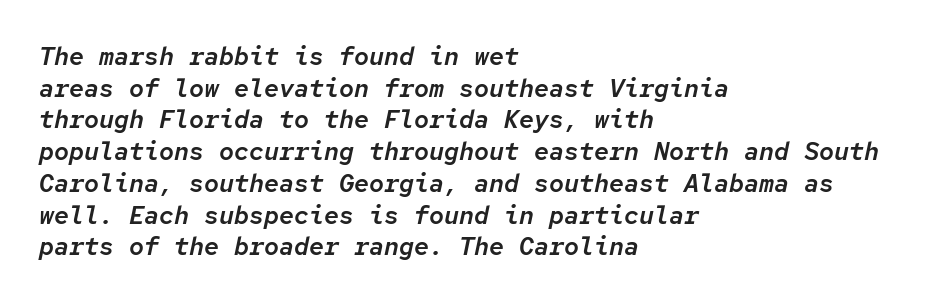
Q: Is the text italic (slanted)? A: Yes, it leans right by about 12 degrees.
Q: Is the text underlined? A: No.
Q: How is the paragraph aligned? A: Left-aligned.
Q: Is the spacing between letters normal or unusually wide? A: Normal.
Q: Is the spacing between lines tight, normal or loose? A: Normal.
